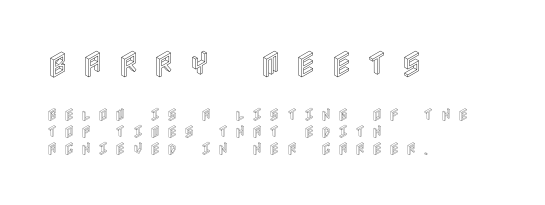
Q: Is the text italic (slanted)? A: No, it is upright.
Q: Is the text underlined? A: No.
Q: How is the paragraph aligned? A: Left-aligned.
Q: Is the spacing between letters normal or unusually wide? A: Unusually wide.
Q: Which block of text is set in a larger size, the first (top) or the second (bottom)? A: The first (top) one.
Q: Width (condensed, normal, or wide)? A: Condensed.
Q: x-height? A: Large.
